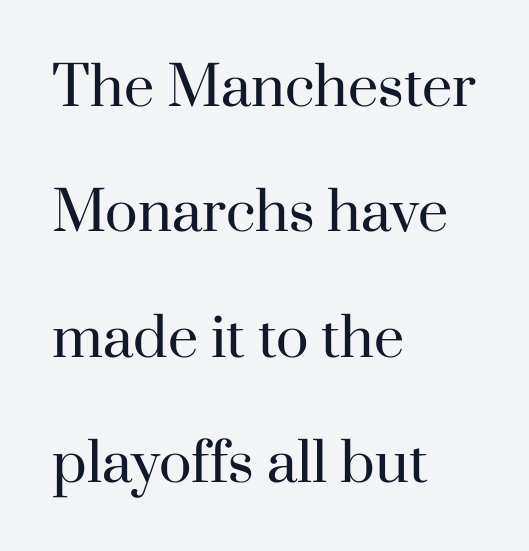
{"serif": "yes", "italic": "no", "bold": "no", "weight": "regular", "width": "normal", "stroke_contrast": "high", "x_height": "small", "monospaced": "no", "underline": "no", "align": "left", "line_spacing": "loose", "line_spacing_ratio": 2.32, "letter_spacing": "normal", "letter_spacing_em": 0.0, "glyph_px": 54}
